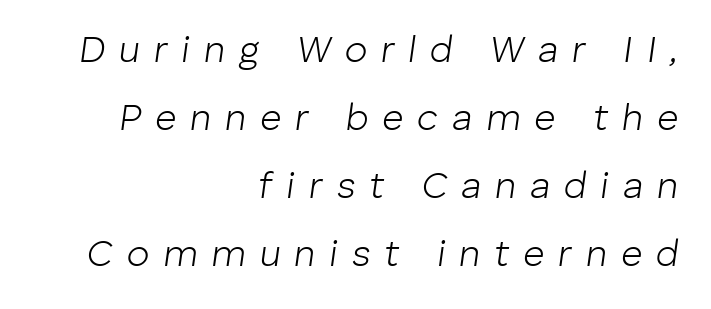
Q: Is the text bold? A: No.
Q: Is the text italic (slanted)? A: Yes, it leans right by about 8 degrees.
Q: Is the text underlined? A: No.
Q: How is the paragraph aligned? A: Right-aligned.
Q: Is the spacing between letters normal or unusually wide? A: Unusually wide.
Q: Width (condensed, normal, or wide)? A: Normal.
Q: Stroke contrast? A: Low.
Q: x-height? A: Medium.
Q: Monospaced? A: No.
